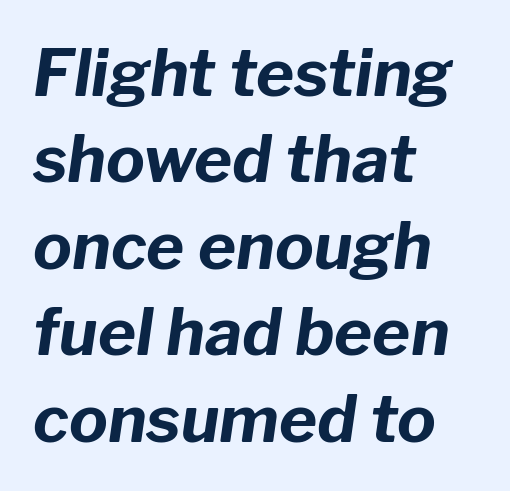
Q: Is the text bold? A: Yes.
Q: Is the text italic (slanted)? A: Yes, it leans right by about 8 degrees.
Q: Is the text underlined? A: No.
Q: How is the paragraph aligned? A: Left-aligned.
Q: Is the spacing between letters normal or unusually wide? A: Normal.
Q: Is the spacing between lines tight, normal or loose? A: Normal.
Q: Width (condensed, normal, or wide)? A: Normal.
Q: Stroke contrast? A: Low.
Q: x-height? A: Medium.
Q: Monospaced? A: No.
